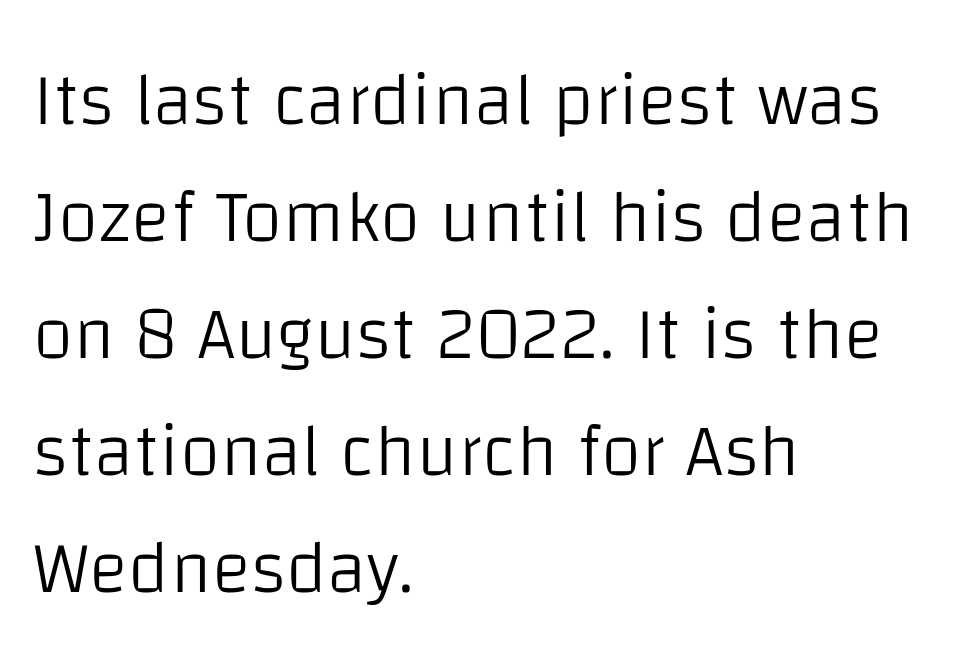
Stroke thickness stays within the range of a standard reading face or lighter. The designer went with a sans here, leaving each stem footless. The letters advance in unequal steps, a hallmark of proportional type. Underline: absent.
